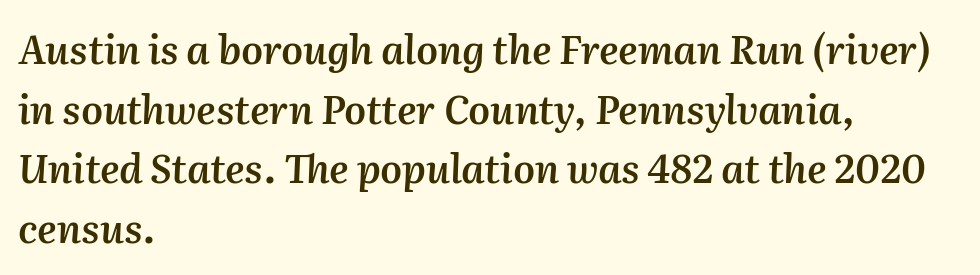
The image shows 39 px semibold type, italic (leaning right); set left-aligned, normal line spacing (1.53x), normal letter spacing, not underlined; medium stroke contrast and a medium x-height.
